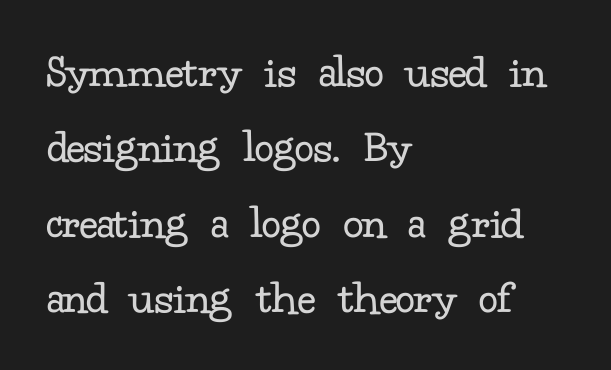
{"serif": "yes", "italic": "no", "bold": "no", "weight": "regular", "width": "normal", "stroke_contrast": "low", "x_height": "small", "monospaced": "no", "underline": "no", "align": "left", "line_spacing": "normal", "line_spacing_ratio": 1.57, "letter_spacing": "normal", "letter_spacing_em": 0.0, "glyph_px": 48}
